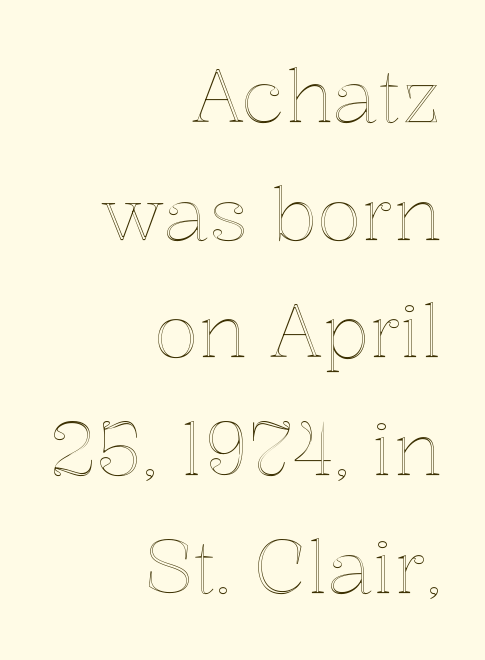
The image shows 74 px text type, upright; set right-aligned, normal line spacing (1.59x), normal letter spacing, not underlined; a medium x-height.
